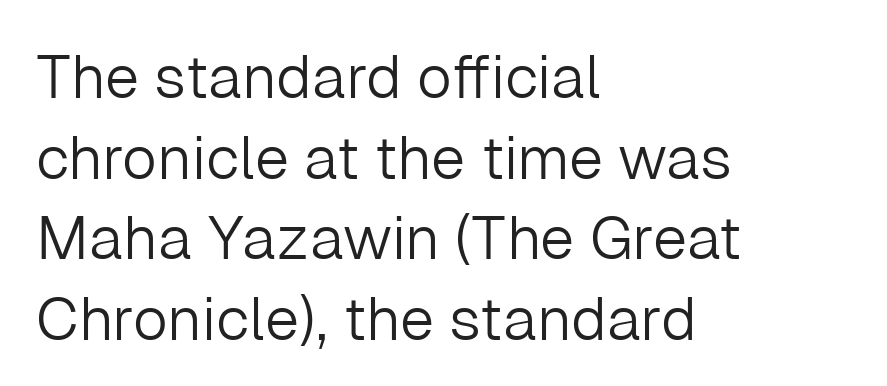
{"serif": "no", "italic": "no", "bold": "no", "weight": "light", "width": "normal", "stroke_contrast": "low", "x_height": "medium", "monospaced": "no", "underline": "no", "align": "left", "line_spacing": "normal", "line_spacing_ratio": 1.32, "letter_spacing": "normal", "letter_spacing_em": 0.0, "glyph_px": 61}
